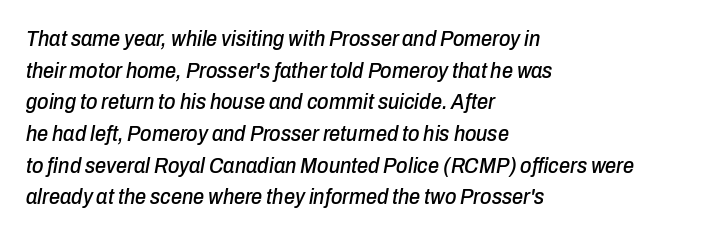
Q: Is the text italic (slanted)? A: Yes, it leans right by about 10 degrees.
Q: Is the text underlined? A: No.
Q: How is the paragraph aligned? A: Left-aligned.
Q: Is the spacing between letters normal or unusually wide? A: Normal.
Q: Is the spacing between lines tight, normal or loose? A: Normal.
